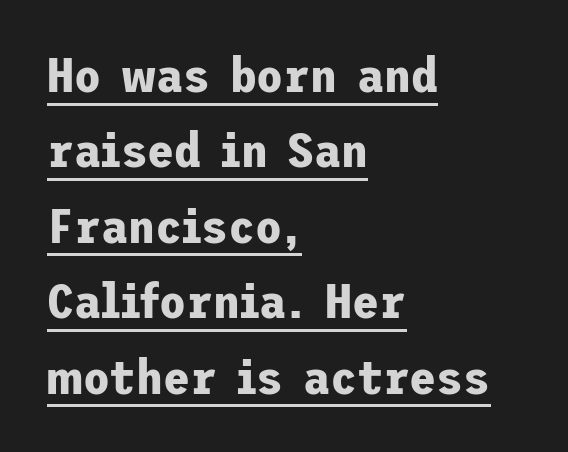
Is there much room between lines? A standard amount, neither cramped nor airy. Stroke thickness is high; the sample reads as a true bold. Spacing between characters is what you'd get straight out of the box. The font family rendered here belongs to the sans-serif group.
